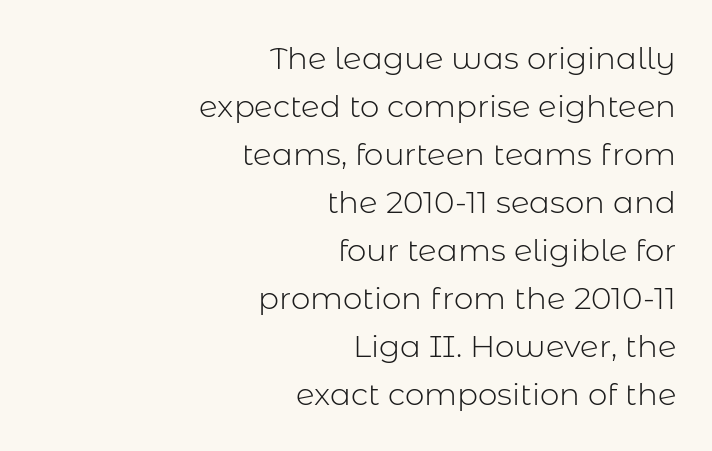
Q: Is the text bold? A: No.
Q: Is the text italic (slanted)? A: No, it is upright.
Q: Is the typeface a serif or a sans-serif typeface? A: Sans-serif.
Q: Is the text underlined? A: No.
Q: How is the paragraph aligned? A: Right-aligned.
Q: Is the spacing between letters normal or unusually wide? A: Normal.
Q: Is the spacing between lines tight, normal or loose? A: Normal.
Q: Width (condensed, normal, or wide)? A: Normal.
Q: Stroke contrast? A: Low.
Q: x-height? A: Medium.
Q: Monospaced? A: No.
